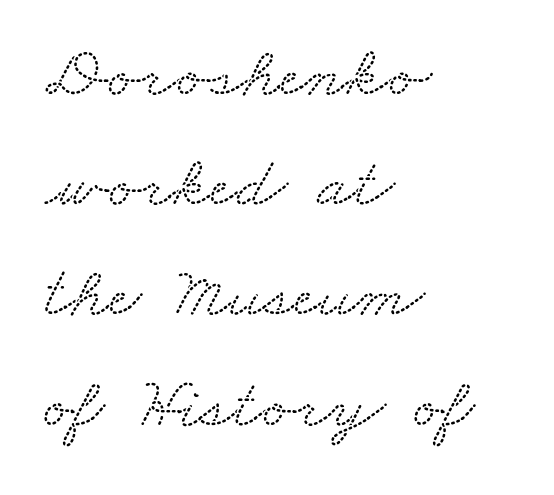
Letter spacing: default. These lines are set flush left with a ragged right edge. Unmarked baselines from the first word to the last. Proportional: the letters do not fall into vertical columns.
